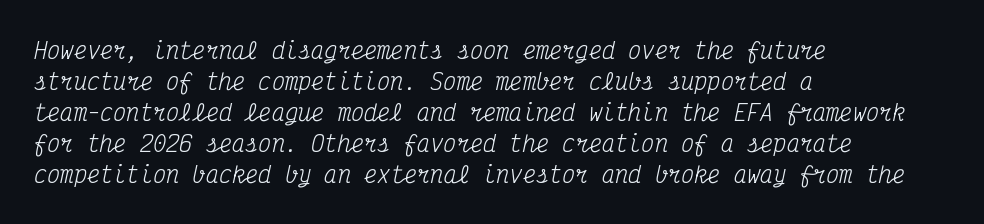
The space between consecutive lines is moderate. Heft: none added — not bold. The face used here has a pronounced slope to its letters. No extra tracking has been applied to these lines. This rendering uses left alignment, leaving the right contour irregular. The words here are not underlined.
